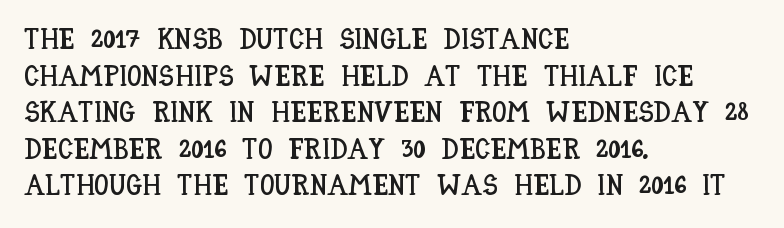
The image shows 29 px condensed type, upright; set left-aligned, normal line spacing (1.26x), normal letter spacing, not underlined; low stroke contrast and a large x-height.
